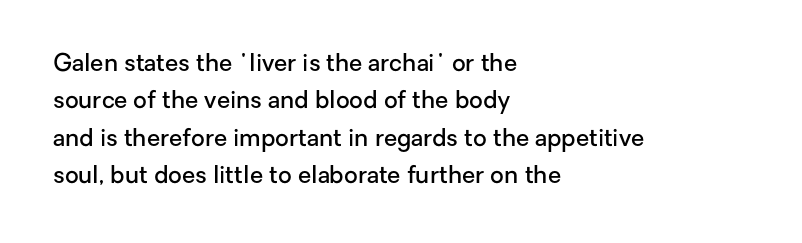
The image shows 24 px text type, upright; set left-aligned, normal line spacing (1.56x), normal letter spacing, not underlined.
